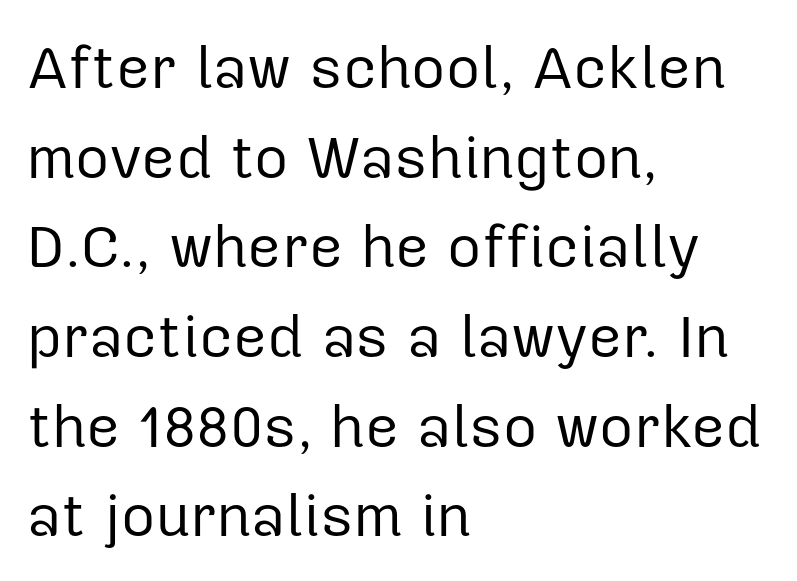
Unlike a traditional serif, this face leaves its strokes unadorned. Reading down the block, your eye returns to a fixed left position each line. Think of a printed novel: that variable character pitch is what you see here. Glance below the letters and you will spot only blank space. The font is comparable to plain body text, perhaps lighter.
